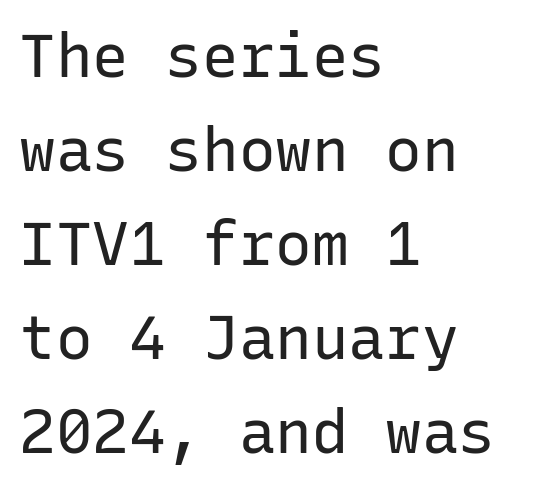
{"serif": "no", "italic": "no", "bold": "no", "weight": "regular", "width": "normal", "stroke_contrast": "low", "x_height": "medium", "monospaced": "yes", "underline": "no", "align": "left", "line_spacing": "normal", "line_spacing_ratio": 1.54, "letter_spacing": "normal", "letter_spacing_em": 0.0, "glyph_px": 61}
